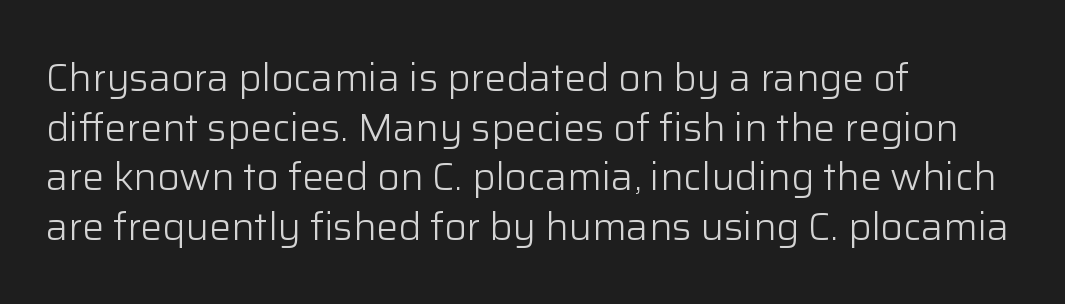
Typeset ragged right — the left edge is the straight one. Each row of text sits above clean, open space. The weight tops out at a normal text grade. Nobody touched the tracking dial on this one. This sample keeps an unexceptional amount of space between lines.
